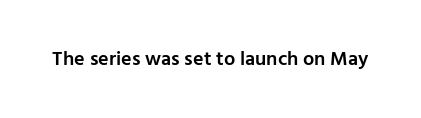
The image shows 20 px text type, upright; set normal letter spacing, not underlined.
